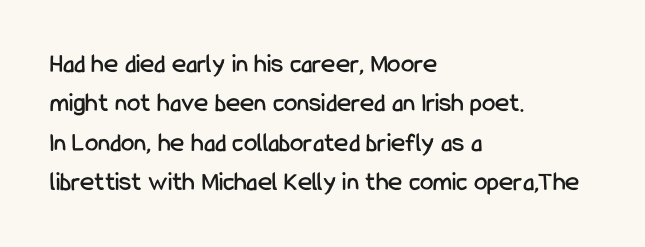
The image shows 27 px text type, upright; set left-aligned, normal line spacing (1.46x), normal letter spacing, not underlined.
